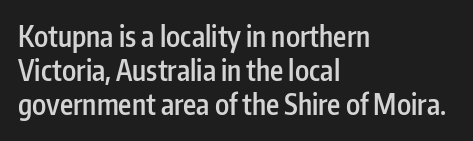
{"serif": "no", "italic": "no", "bold": "semi", "weight": "semibold", "width": "condensed", "stroke_contrast": "low", "x_height": "medium", "monospaced": "no", "underline": "no", "align": "left", "line_spacing_ratio": 1.22, "letter_spacing": "normal", "letter_spacing_em": 0.0, "glyph_px": 28}
